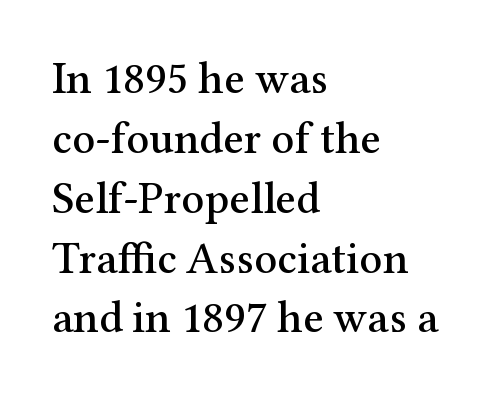
{"serif": "yes", "italic": "no", "width": "normal", "stroke_contrast": "medium", "x_height": "medium", "monospaced": "no", "underline": "no", "align": "left", "line_spacing": "normal", "line_spacing_ratio": 1.33, "letter_spacing": "normal", "letter_spacing_em": 0.0, "glyph_px": 45}
